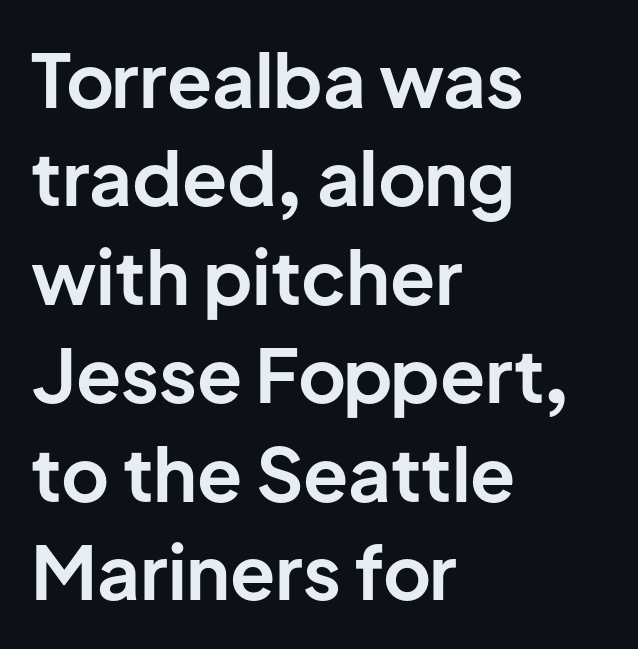
The image shows 74 px bold sans-serif type, upright; set left-aligned, normal line spacing (1.33x), normal letter spacing, not underlined; low stroke contrast and a medium x-height.
